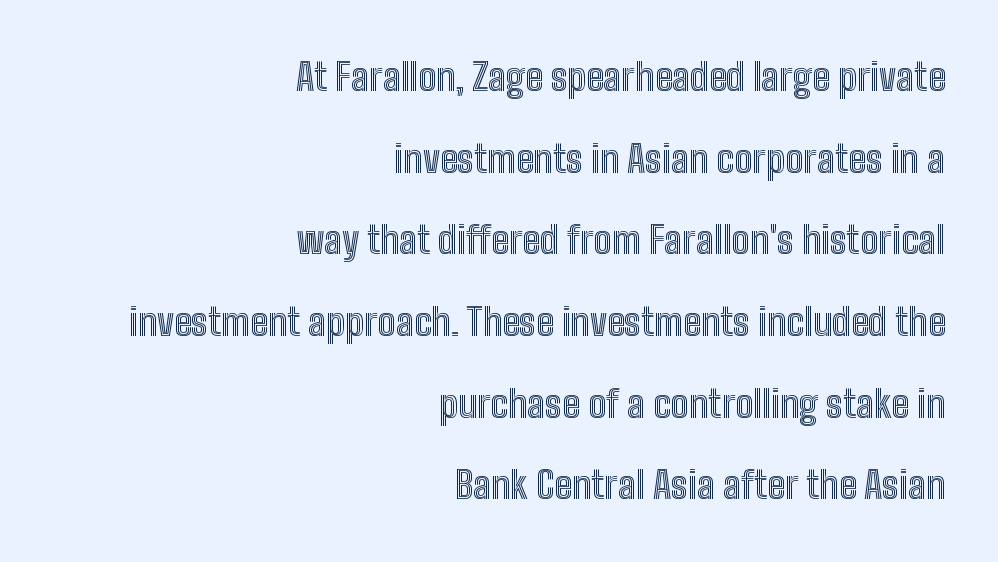
The image shows 38 px condensed type, upright; set right-aligned, loose line spacing (2.15x), normal letter spacing, not underlined; a medium x-height.
